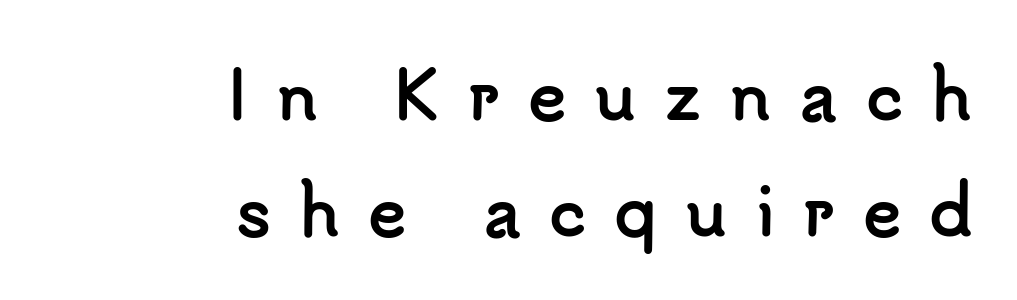
The image shows 65 px semibold sans-serif type, upright; set right-aligned, line spacing 1.79x, unusually wide letter spacing (+0.42 em), not underlined; low stroke contrast and a small x-height.
